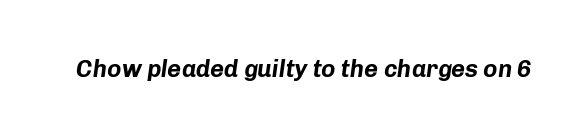
These lines keep a tight, regular rhythm from letter to letter. A bare baseline throughout the passage. Style check: oblique. Strong, thick strokes mark this as bold type.
